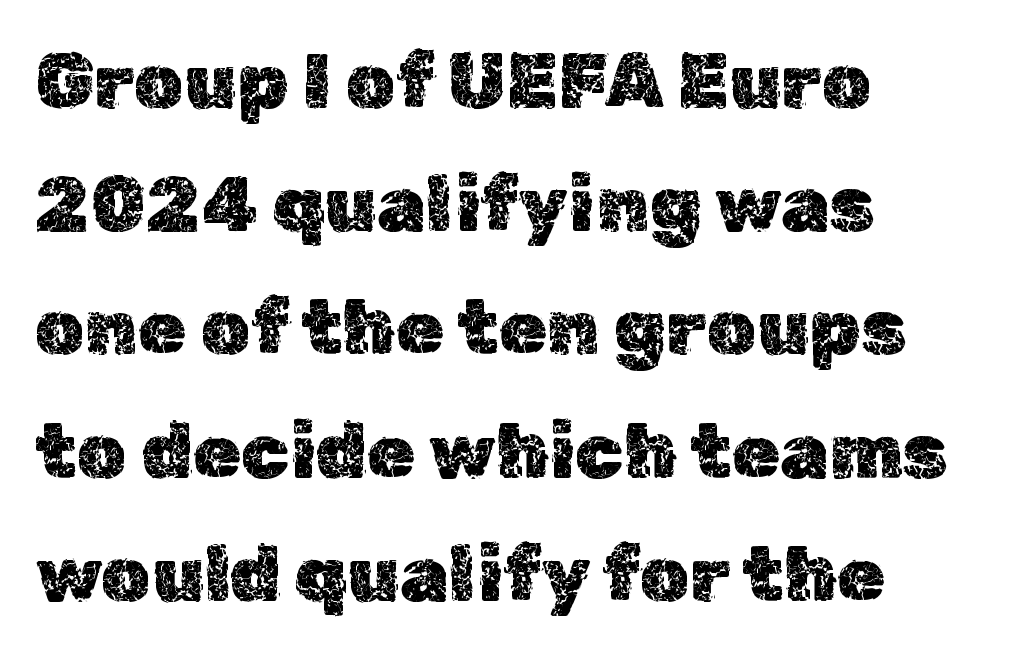
The image shows 78 px text type, upright; set left-aligned, normal line spacing (1.58x), normal letter spacing, not underlined; a medium x-height.
